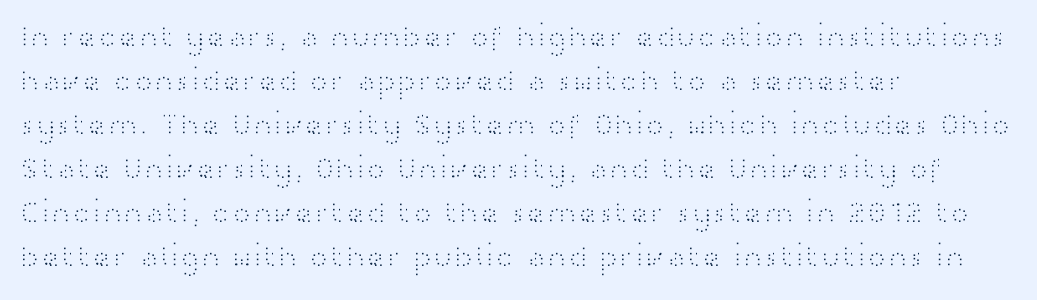
Q: Is the text bold? A: No.
Q: Is the text italic (slanted)? A: No, it is upright.
Q: Is the typeface a serif or a sans-serif typeface? A: Sans-serif.
Q: Is the text underlined? A: No.
Q: How is the paragraph aligned? A: Left-aligned.
Q: Is the spacing between letters normal or unusually wide? A: Normal.
Q: Is the spacing between lines tight, normal or loose? A: Normal.
Q: Width (condensed, normal, or wide)? A: Wide.
Q: Stroke contrast? A: High.
Q: x-height? A: Medium.
Q: Monospaced? A: No.
